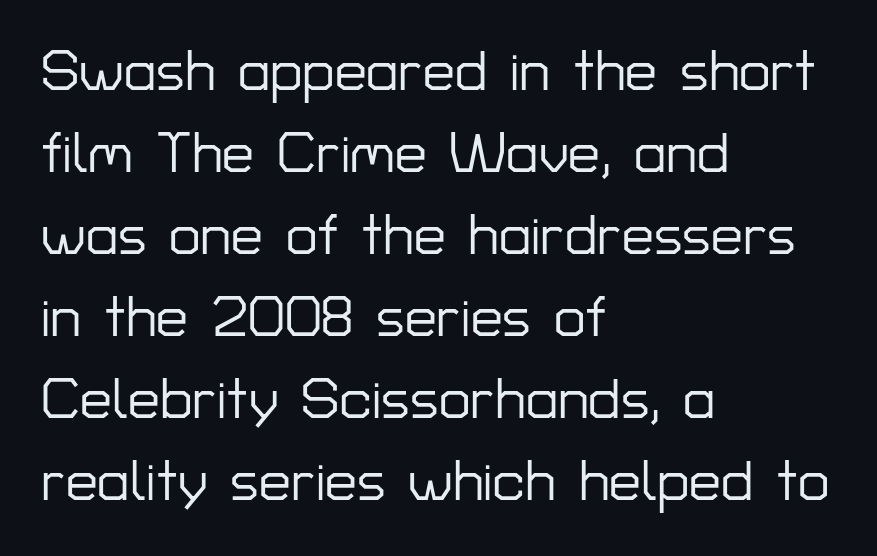
{"serif": "no", "italic": "no", "width": "normal", "stroke_contrast": "low", "x_height": "medium", "monospaced": "no", "underline": "no", "align": "left", "line_spacing": "normal", "line_spacing_ratio": 1.44, "letter_spacing": "normal", "letter_spacing_em": 0.0, "glyph_px": 57}
